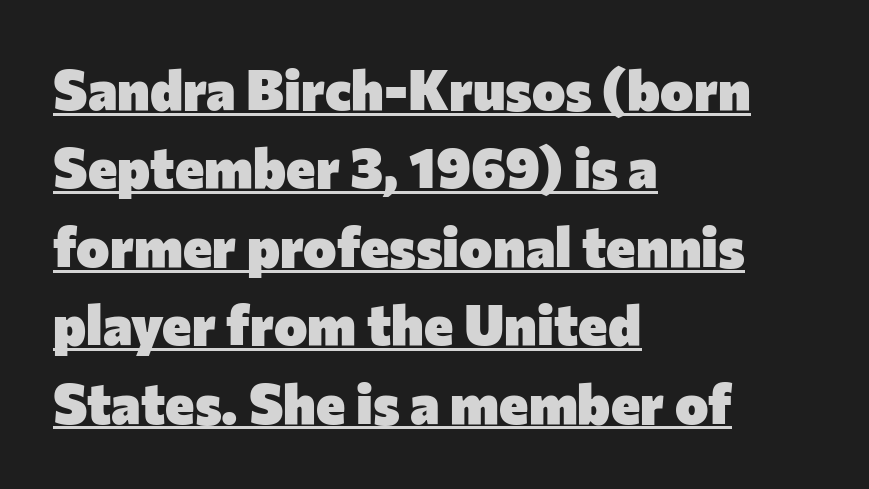
The image shows 56 px heavy sans-serif type, upright; set left-aligned, normal line spacing (1.4x), normal letter spacing, underlined; low stroke contrast and a medium x-height.
